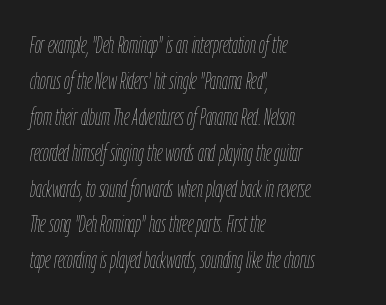
Q: Is the text bold? A: No.
Q: Is the text italic (slanted)? A: Yes, it leans right by about 9 degrees.
Q: Is the text underlined? A: No.
Q: How is the paragraph aligned? A: Left-aligned.
Q: Is the spacing between letters normal or unusually wide? A: Normal.
Q: Is the spacing between lines tight, normal or loose? A: Normal.
